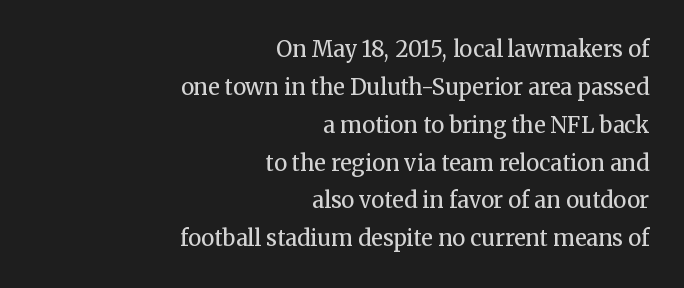
{"italic": "no", "bold": "no", "underline": "no", "align": "right", "line_spacing_ratio": 1.72, "letter_spacing": "normal", "letter_spacing_em": 0.0, "glyph_px": 22}
